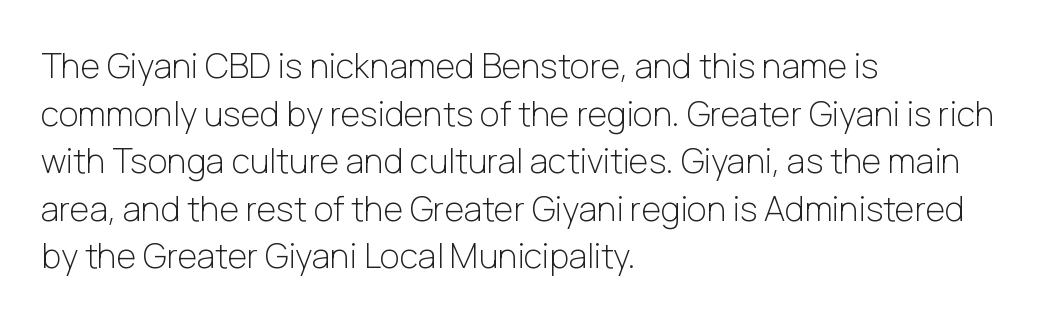
{"serif": "no", "italic": "no", "bold": "no", "weight": "light", "width": "normal", "stroke_contrast": "low", "x_height": "medium", "monospaced": "no", "underline": "no", "align": "left", "line_spacing": "normal", "line_spacing_ratio": 1.4, "letter_spacing": "normal", "letter_spacing_em": 0.0, "glyph_px": 34}
